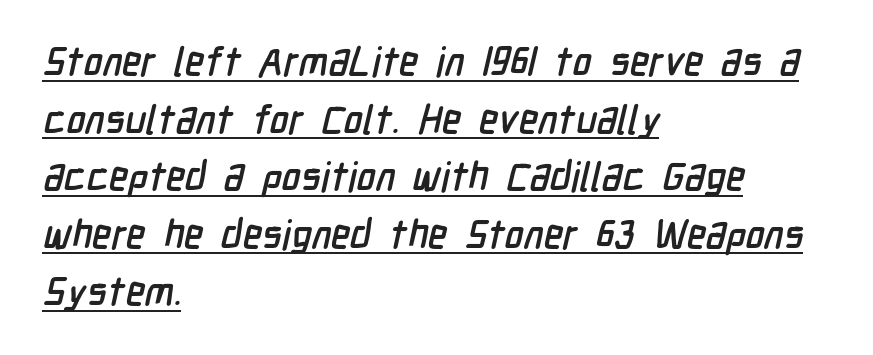
Q: Is the typeface a serif or a sans-serif typeface? A: Sans-serif.
Q: Is the text underlined? A: Yes.
Q: How is the paragraph aligned? A: Left-aligned.
Q: Is the spacing between letters normal or unusually wide? A: Normal.
Q: Is the spacing between lines tight, normal or loose? A: Normal.
Q: Width (condensed, normal, or wide)? A: Condensed.
Q: Stroke contrast? A: Low.
Q: x-height? A: Medium.
Q: Monospaced? A: No.
